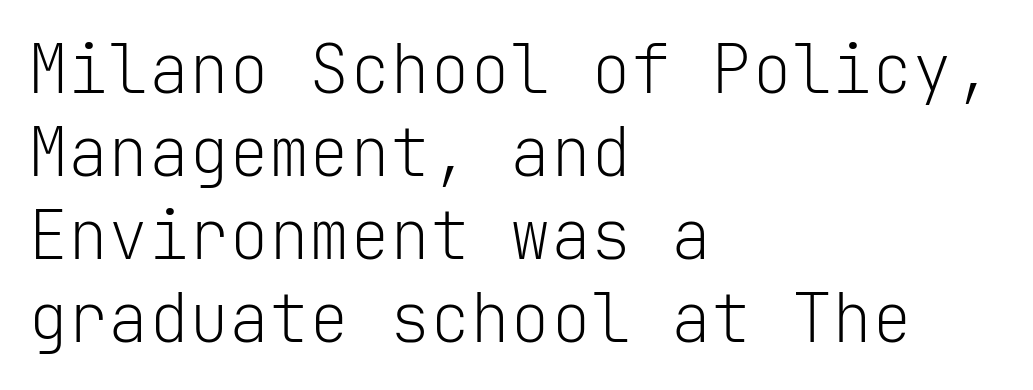
The image shows 67 px light sans-serif type, upright, monospaced; set left-aligned, line spacing 1.24x, normal letter spacing, not underlined; low stroke contrast and a medium x-height.
